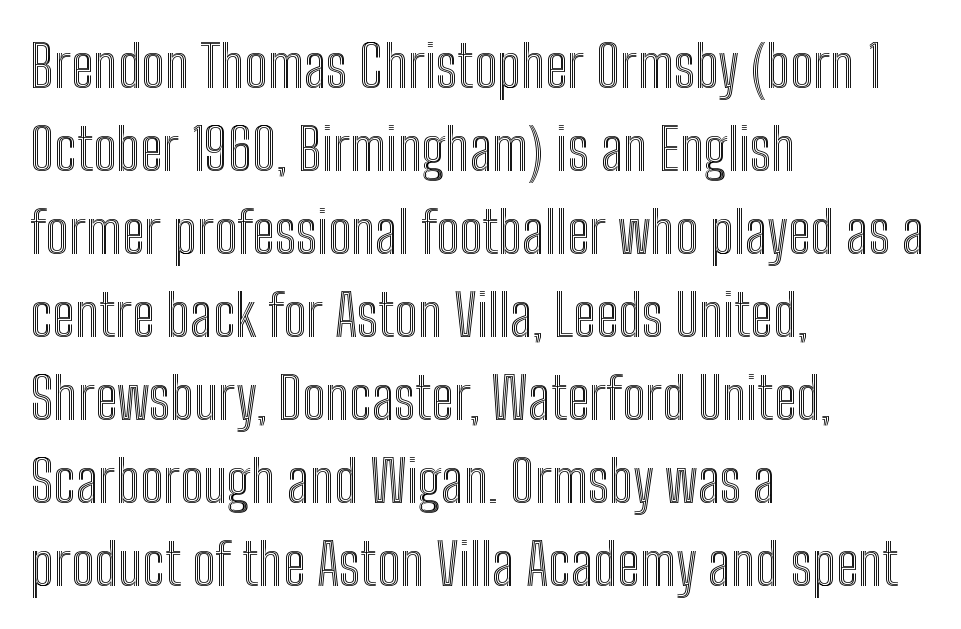
Tracking value appears to be zero — textbook default spacing. Think of a printed novel: that variable character pitch is what you see here. A clean baseline with only descenders dipping below it. A roman cut, with each character standing at attention. Where is the straight margin? On the left.
